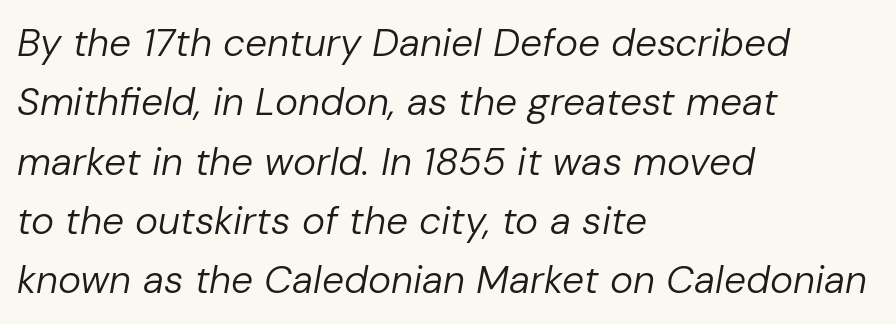
Q: Is the text bold? A: No.
Q: Is the text italic (slanted)? A: Yes, it leans right by about 10 degrees.
Q: Is the text underlined? A: No.
Q: How is the paragraph aligned? A: Left-aligned.
Q: Is the spacing between letters normal or unusually wide? A: Normal.
Q: Is the spacing between lines tight, normal or loose? A: Normal.
Q: Width (condensed, normal, or wide)? A: Normal.
Q: Stroke contrast? A: Low.
Q: x-height? A: Medium.
Q: Monospaced? A: No.
